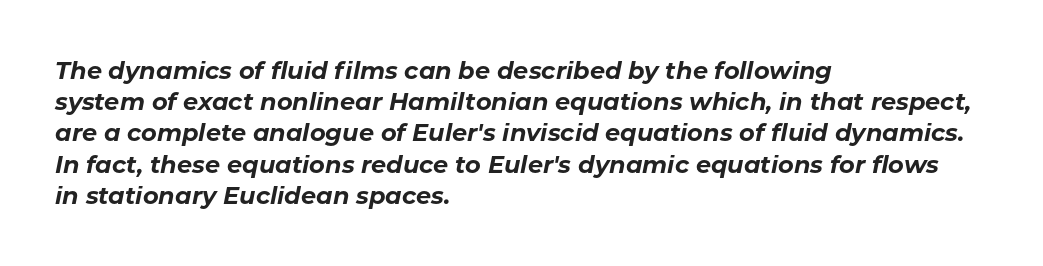
{"italic": "yes", "lean": "right", "slant_degrees": 11, "bold": "yes", "underline": "no", "align": "left", "line_spacing": "normal", "line_spacing_ratio": 1.3, "letter_spacing": "normal", "letter_spacing_em": 0.0, "glyph_px": 24}
